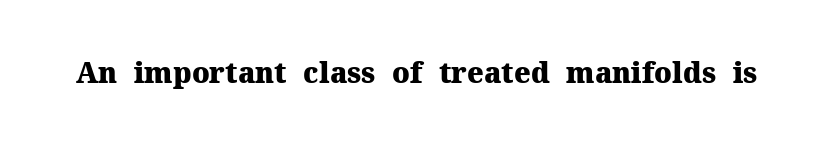
The image shows 28 px heavy serif type, upright; set normal letter spacing, not underlined; medium stroke contrast and a medium x-height.
